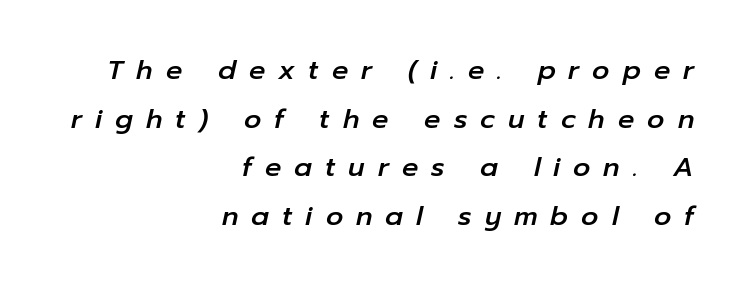
{"italic": "yes", "lean": "right", "slant_degrees": 12, "underline": "no", "align": "right", "line_spacing_ratio": 1.8, "letter_spacing": "wide", "letter_spacing_em": 0.48, "glyph_px": 27}
